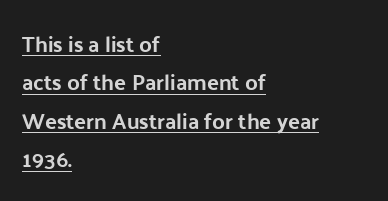
Q: Is the text italic (slanted)? A: No, it is upright.
Q: Is the text underlined? A: Yes.
Q: How is the paragraph aligned? A: Left-aligned.
Q: Is the spacing between letters normal or unusually wide? A: Normal.
